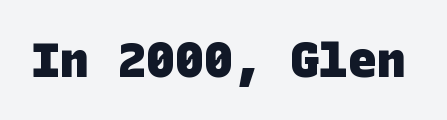
Only glyphs here, with clear space below each row. The letters carry no serifs — their stems end cleanly without finishing strokes. You could call the tracking neutral — neither tight nor loose. A dark, heavy texture on the line: the type is bold.
